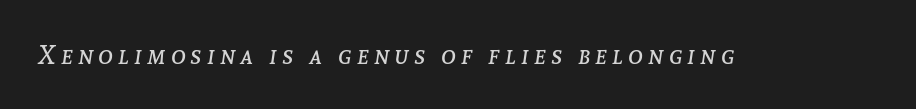
Q: Is the text bold? A: No.
Q: Is the text italic (slanted)? A: Yes, it leans right by about 8 degrees.
Q: Is the text underlined? A: No.
Q: Is the spacing between letters normal or unusually wide? A: Unusually wide.
